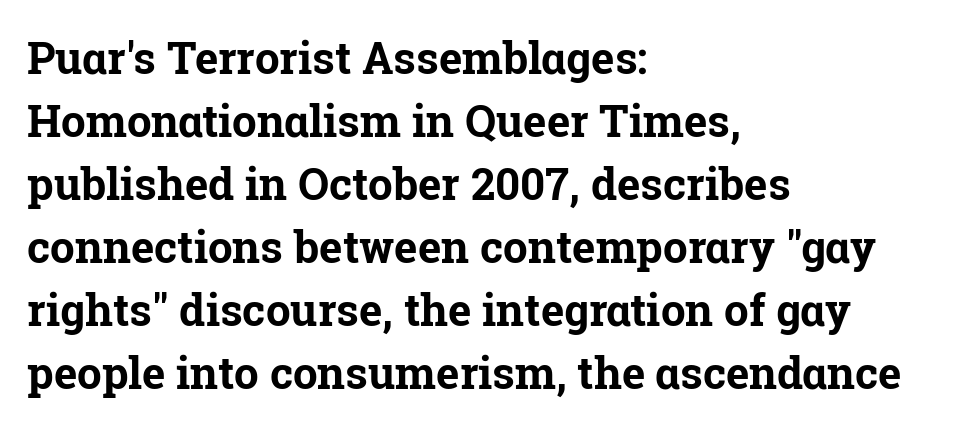
Q: Is the text bold? A: Yes.
Q: Is the text italic (slanted)? A: No, it is upright.
Q: Is the typeface a serif or a sans-serif typeface? A: Serif.
Q: Is the text underlined? A: No.
Q: How is the paragraph aligned? A: Left-aligned.
Q: Is the spacing between letters normal or unusually wide? A: Normal.
Q: Is the spacing between lines tight, normal or loose? A: Normal.
Q: Width (condensed, normal, or wide)? A: Normal.
Q: Stroke contrast? A: Low.
Q: x-height? A: Medium.
Q: Monospaced? A: No.
